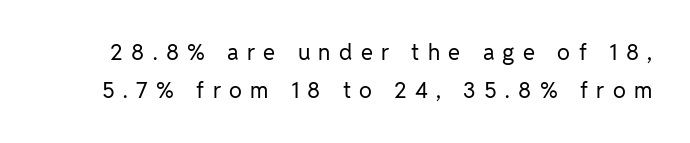
Q: Is the text bold? A: No.
Q: Is the text italic (slanted)? A: No, it is upright.
Q: Is the text underlined? A: No.
Q: Is the spacing between letters normal or unusually wide? A: Unusually wide.
